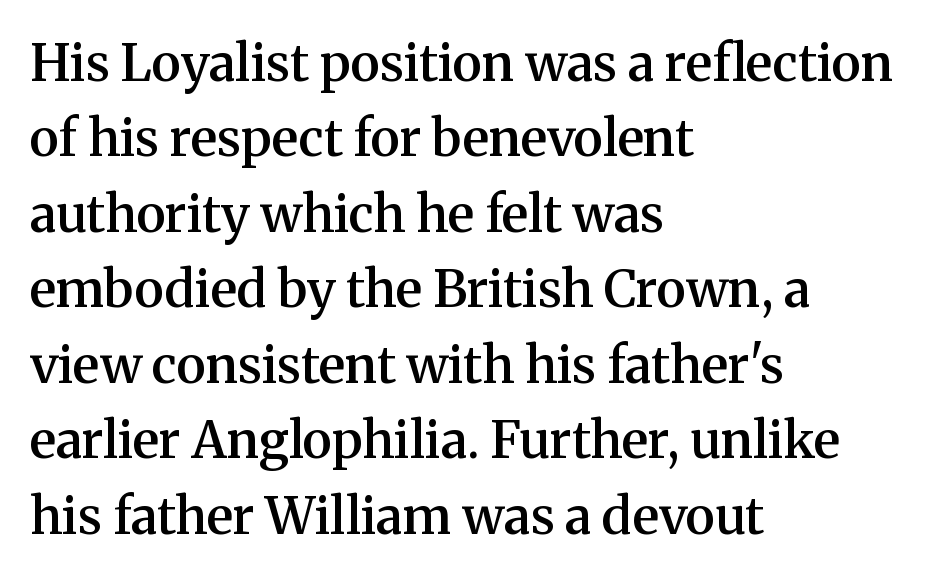
Q: Is the text bold? A: Semi-bold.
Q: Is the text italic (slanted)? A: No, it is upright.
Q: Is the typeface a serif or a sans-serif typeface? A: Serif.
Q: Is the text underlined? A: No.
Q: How is the paragraph aligned? A: Left-aligned.
Q: Is the spacing between letters normal or unusually wide? A: Normal.
Q: Is the spacing between lines tight, normal or loose? A: Normal.
Q: Width (condensed, normal, or wide)? A: Normal.
Q: Stroke contrast? A: Medium.
Q: x-height? A: Medium.
Q: Monospaced? A: No.
